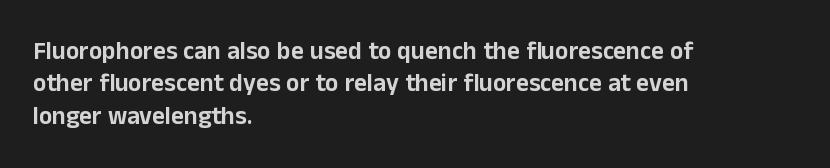
{"italic": "no", "underline": "no", "align": "left", "line_spacing": "normal", "line_spacing_ratio": 1.3, "letter_spacing": "normal", "letter_spacing_em": 0.0, "glyph_px": 25}
